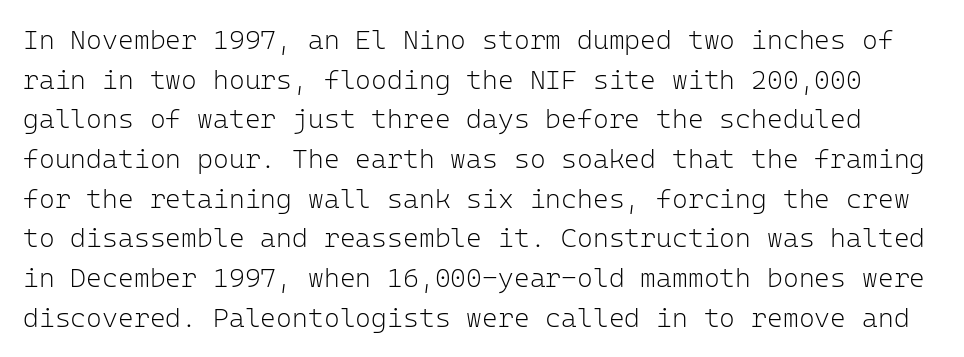
Q: Is the text bold? A: No.
Q: Is the text italic (slanted)? A: No, it is upright.
Q: Is the text underlined? A: No.
Q: Is the spacing between letters normal or unusually wide? A: Normal.
Q: Is the spacing between lines tight, normal or loose? A: Normal.
